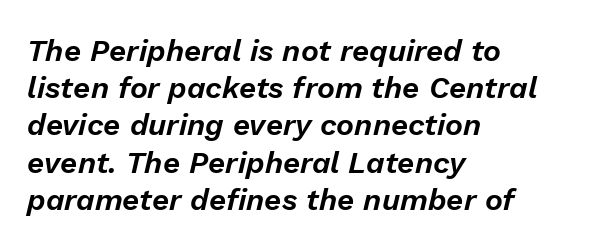
The image shows 30 px text type, italic (leaning right); set left-aligned, line spacing 1.24x, normal letter spacing, not underlined; low stroke contrast and a medium x-height.
